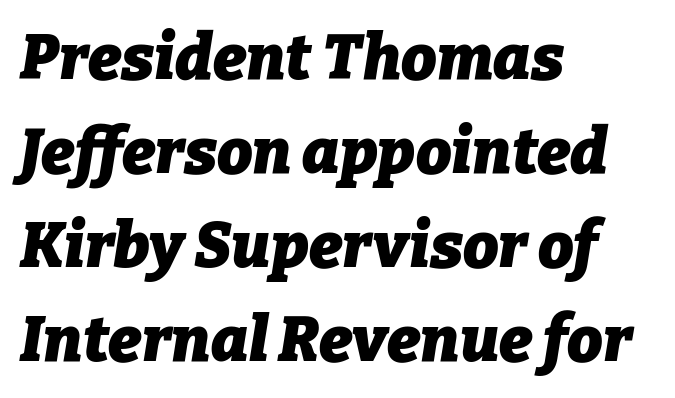
The image shows 63 px heavy type, italic (leaning right); set left-aligned, normal line spacing (1.49x), normal letter spacing, not underlined; low stroke contrast and a medium x-height.
